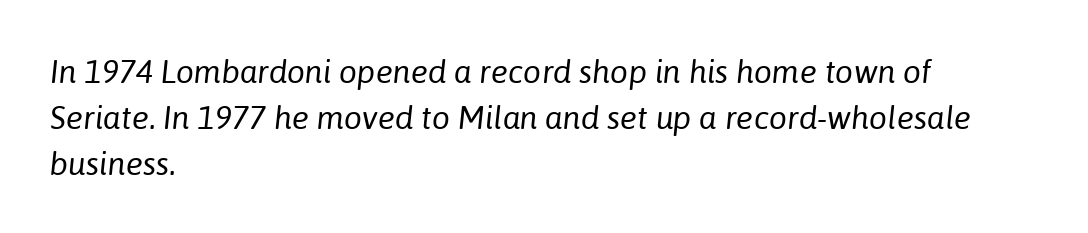
{"italic": "yes", "lean": "right", "slant_degrees": 6, "bold": "no", "weight": "regular", "width": "normal", "stroke_contrast": "low", "x_height": "medium", "monospaced": "no", "underline": "no", "align": "left", "line_spacing": "normal", "line_spacing_ratio": 1.43, "letter_spacing": "normal", "letter_spacing_em": 0.0, "glyph_px": 32}
